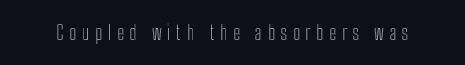
The glyphs are unaccompanied by any horizontal stroke below them. Italic? Not at all — the glyphs are vertical. Characters follow at a spacing far wider than the type designer built in.
